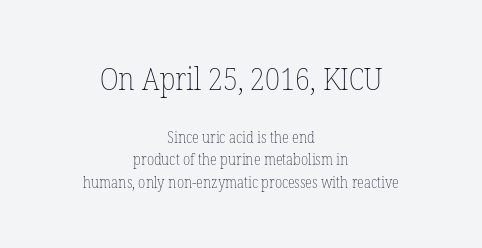
{"italic": "no", "bold": "no", "weight": "thin", "width": "condensed", "stroke_contrast": "low", "x_height": "medium", "monospaced": "no", "underline": "no", "align": "center", "line_spacing": "normal", "line_spacing_ratio": 1.39, "letter_spacing": "normal", "letter_spacing_em": 0.0, "larger_block": "first", "size_ratio": 2.0, "glyph_px": 32}
